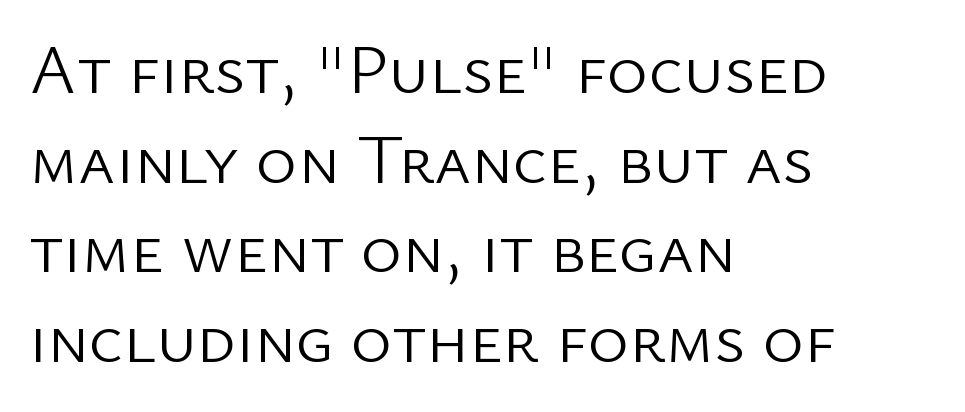
The image shows 70 px light sans-serif type, upright; set left-aligned, normal line spacing (1.28x), normal letter spacing, not underlined; low stroke contrast and a medium x-height.
